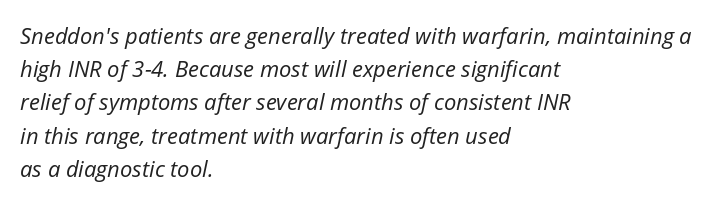
Caption: multi-line text, flush left, ragged right. The rendering uses a moderate line-height, typical for paragraphs. This reads as an unemphasized weight, regular at the heaviest. Designer's note — italics engaged. Letters rest on an invisible, unmarked baseline.
